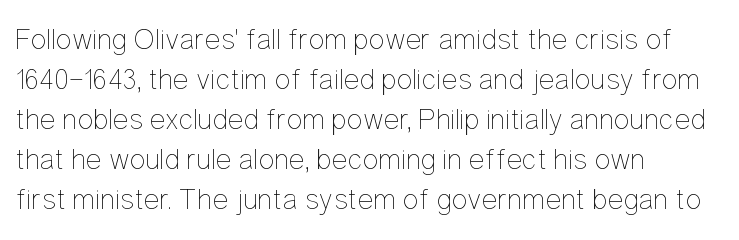
Looks like regular typesetting: each glyph gets only the width it needs. The baseline area is clear. Stems and bowls with no extra thickness — not bold. Left-aligned paragraph, ragged on the right. Every stem runs plumb, perpendicular to the baseline. One glance says typical: line gaps are just what's usual.
